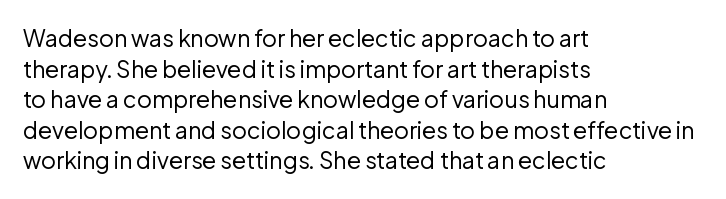
Q: Is the text bold? A: No.
Q: Is the text italic (slanted)? A: No, it is upright.
Q: Is the text underlined? A: No.
Q: How is the paragraph aligned? A: Left-aligned.
Q: Is the spacing between letters normal or unusually wide? A: Normal.
Q: Is the spacing between lines tight, normal or loose? A: Normal.
